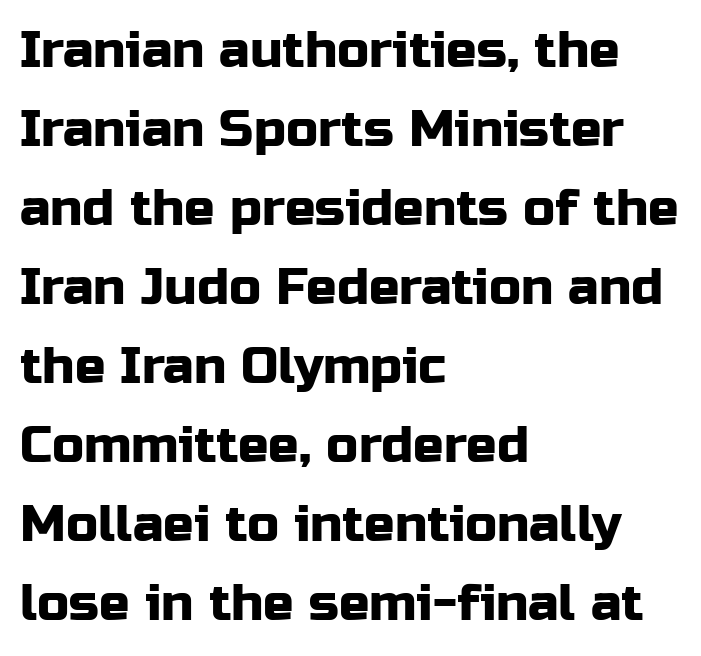
{"serif": "no", "italic": "no", "width": "normal", "stroke_contrast": "low", "x_height": "medium", "monospaced": "no", "underline": "no", "align": "left", "line_spacing": "normal", "line_spacing_ratio": 1.55, "letter_spacing": "normal", "letter_spacing_em": 0.0, "glyph_px": 51}
